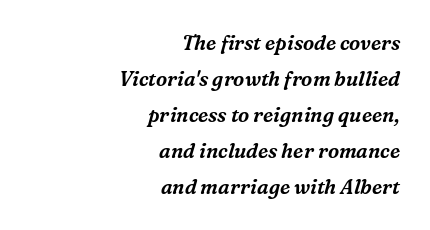
Q: Is the text italic (slanted)? A: Yes, it leans right by about 16 degrees.
Q: Is the text underlined? A: No.
Q: How is the paragraph aligned? A: Right-aligned.
Q: Is the spacing between letters normal or unusually wide? A: Normal.
